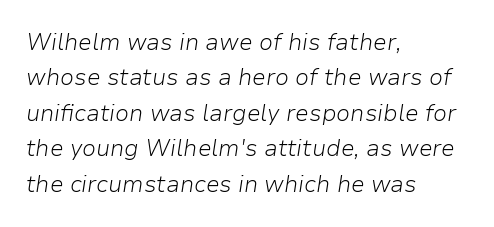
The image shows 23 px text type, italic (leaning right); set left-aligned, normal line spacing (1.54x), normal letter spacing, not underlined.
